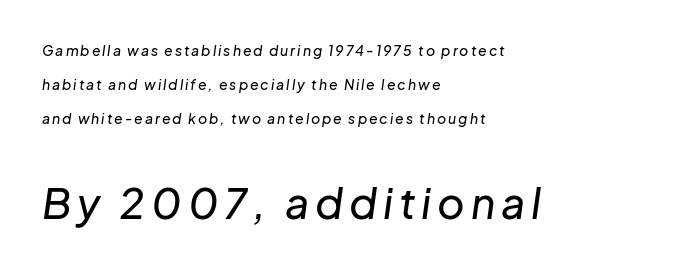
The face used here has a pronounced slope to its letters. The rendering uses natural spacing where letterforms have individual widths. The lines are spread far apart with generous leading. Alignment: flush left.
